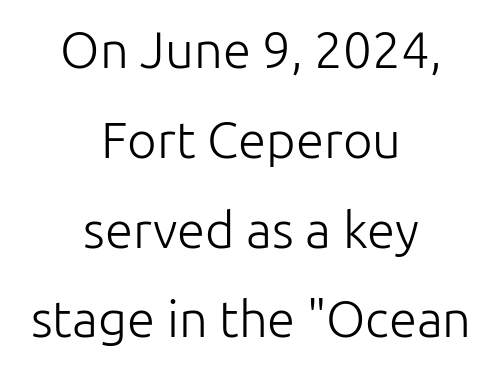
Q: Is the text bold? A: No.
Q: Is the text italic (slanted)? A: No, it is upright.
Q: Is the typeface a serif or a sans-serif typeface? A: Sans-serif.
Q: Is the text underlined? A: No.
Q: How is the paragraph aligned? A: Centered.
Q: Is the spacing between letters normal or unusually wide? A: Normal.
Q: Width (condensed, normal, or wide)? A: Normal.
Q: Stroke contrast? A: Low.
Q: x-height? A: Medium.
Q: Monospaced? A: No.
